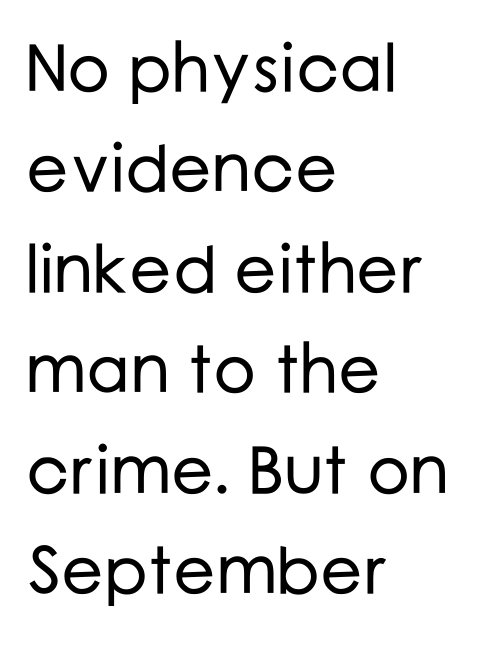
Compared with a centered layout, this one pins lines to the left instead. Honestly, the row spacing looks completely unremarkable. Each row of text sits above clean, open space. Italic? Not at all — the glyphs are vertical. This sample uses plain, unmodified letter spacing.
